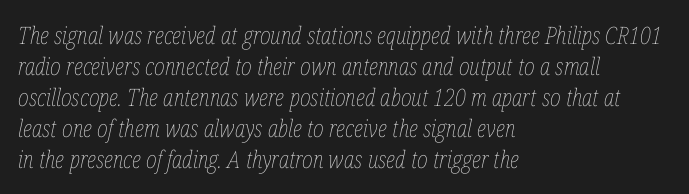
Q: Is the text bold? A: No.
Q: Is the text italic (slanted)? A: Yes, it leans right by about 12 degrees.
Q: Is the text underlined? A: No.
Q: How is the paragraph aligned? A: Left-aligned.
Q: Is the spacing between letters normal or unusually wide? A: Normal.
Q: Is the spacing between lines tight, normal or loose? A: Normal.
